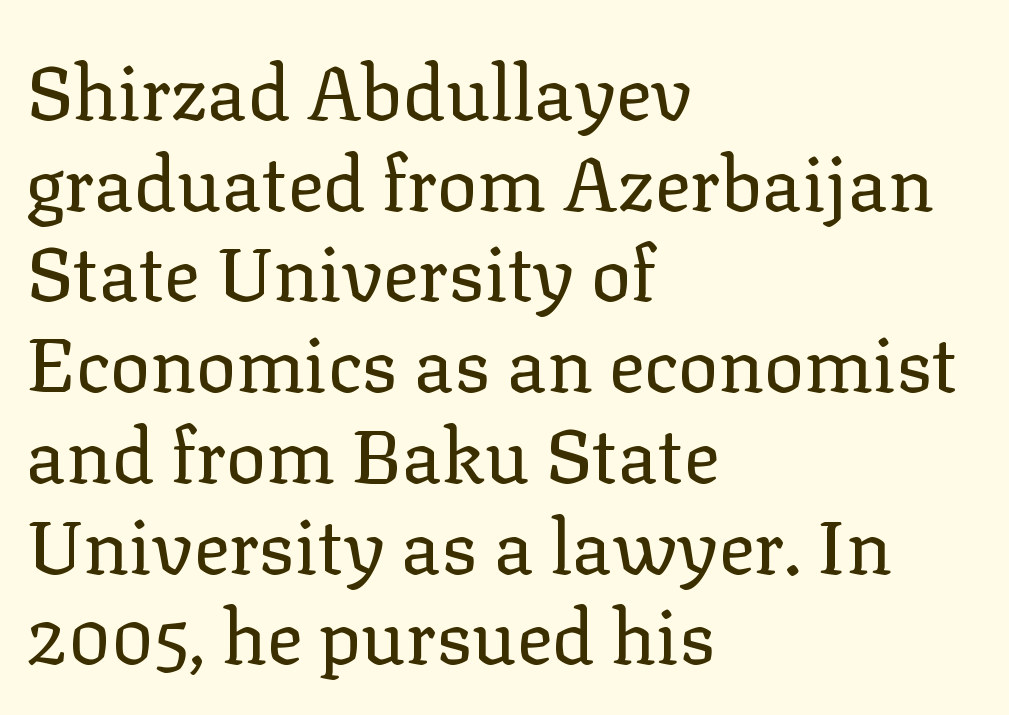
The image shows 75 px regular-weight serif type, upright; set left-aligned, line spacing 1.21x, normal letter spacing, not underlined; low stroke contrast and a medium x-height.
